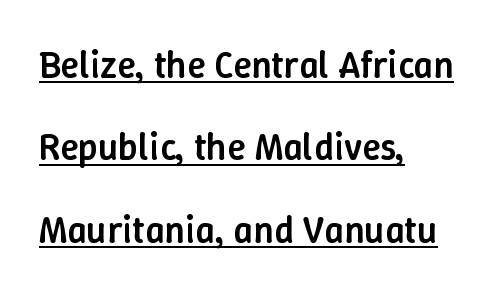
Q: Is the text bold? A: Semi-bold.
Q: Is the text italic (slanted)? A: No, it is upright.
Q: Is the text underlined? A: Yes.
Q: How is the paragraph aligned? A: Left-aligned.
Q: Is the spacing between letters normal or unusually wide? A: Normal.
Q: Is the spacing between lines tight, normal or loose? A: Loose.
Q: Width (condensed, normal, or wide)? A: Normal.
Q: Stroke contrast? A: Low.
Q: x-height? A: Medium.
Q: Monospaced? A: No.
